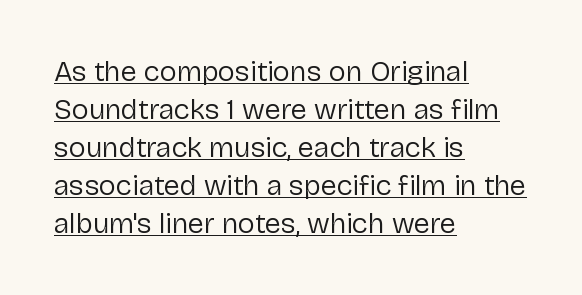
{"serif": "no", "italic": "no", "bold": "no", "weight": "regular", "width": "normal", "stroke_contrast": "low", "x_height": "medium", "monospaced": "no", "underline": "yes", "align": "left", "line_spacing": "normal", "line_spacing_ratio": 1.31, "letter_spacing": "normal", "letter_spacing_em": 0.0, "glyph_px": 29}
